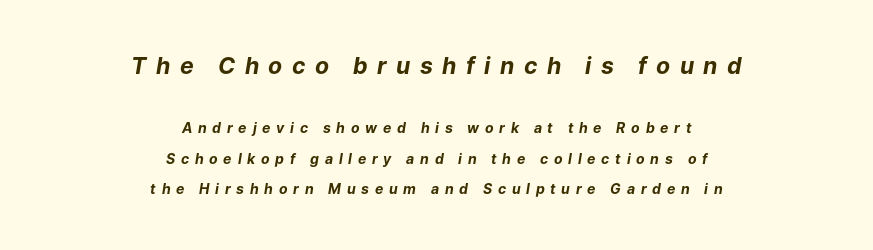
Italic? Definitely — the glyphs are oblique. The string is rendered with underlining switched off. These lines stand farther apart than default settings would place them. The designer gave the opening block more size than the closing block. Chunky letters — that's bold for sure. In terms of letterspacing, this is a distinctly airy, spread setting.
